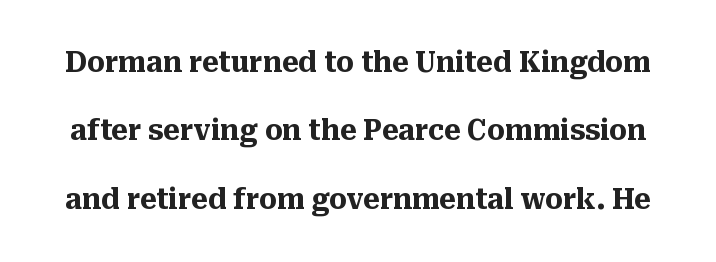
The image shows 28 px heavy serif type, upright; set loose line spacing (2.44x), normal letter spacing, not underlined; medium stroke contrast and a medium x-height.
